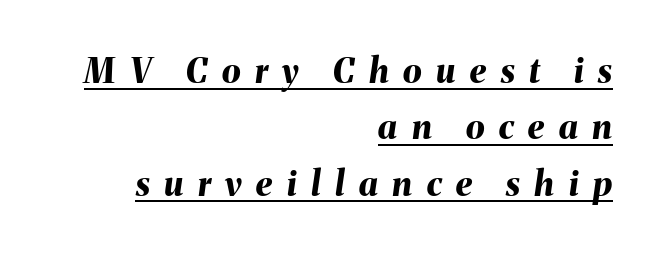
{"italic": "yes", "lean": "right", "slant_degrees": 8, "bold": "yes", "weight": "bold", "width": "normal", "stroke_contrast": "medium", "x_height": "medium", "monospaced": "no", "underline": "yes", "align": "right", "line_spacing": "normal", "line_spacing_ratio": 1.66, "letter_spacing": "wide", "letter_spacing_em": 0.43, "glyph_px": 34}
